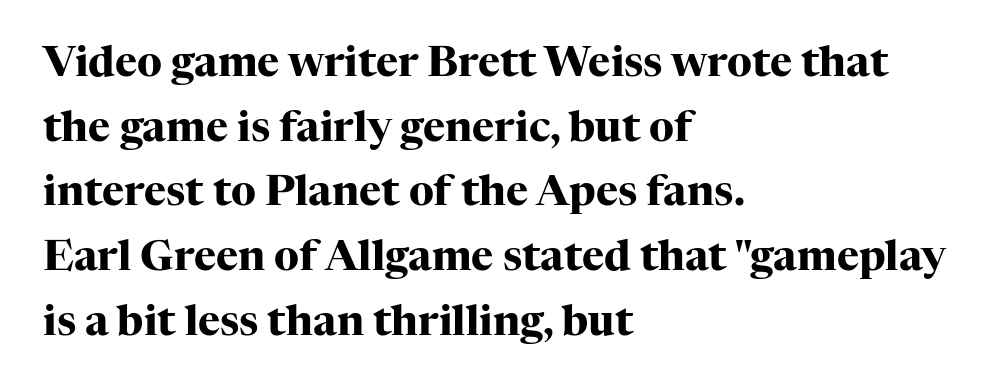
{"serif": "yes", "italic": "no", "bold": "yes", "weight": "heavy", "width": "normal", "stroke_contrast": "high", "x_height": "medium", "monospaced": "no", "underline": "no", "align": "left", "line_spacing": "normal", "line_spacing_ratio": 1.54, "letter_spacing": "normal", "letter_spacing_em": 0.0, "glyph_px": 42}
